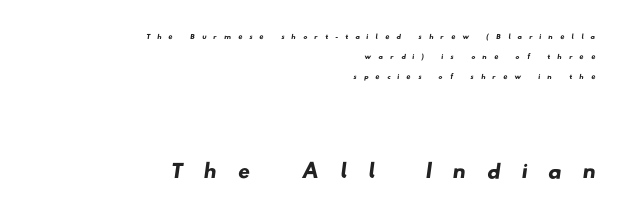
Q: Is the typeface a serif or a sans-serif typeface? A: Sans-serif.
Q: Is the text underlined? A: No.
Q: How is the paragraph aligned? A: Right-aligned.
Q: Is the spacing between letters normal or unusually wide? A: Unusually wide.
Q: Is the spacing between lines tight, normal or loose? A: Tight.
Q: Which block of text is set in a larger size, the first (top) or the second (bottom)? A: The second (bottom) one.
Q: Width (condensed, normal, or wide)? A: Wide.
Q: Stroke contrast? A: Low.
Q: x-height? A: Small.
Q: Monospaced? A: No.
